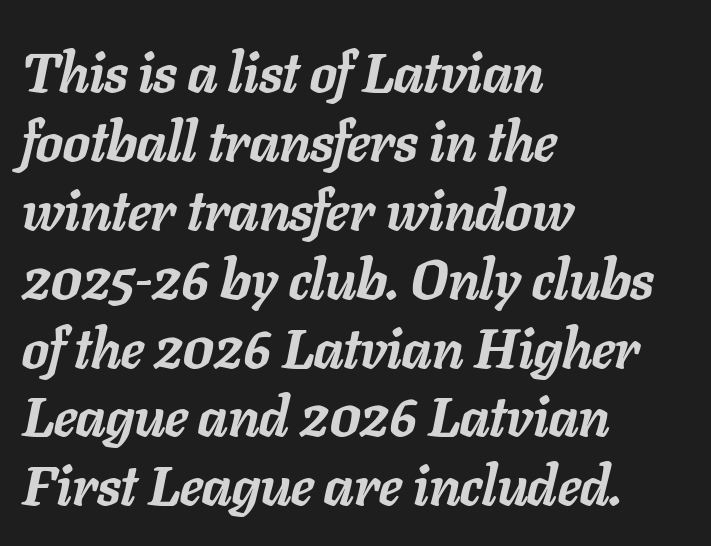
The image shows 56 px semibold type, italic (leaning right); set left-aligned, line spacing 1.23x, normal letter spacing, not underlined; low stroke contrast and a medium x-height.
